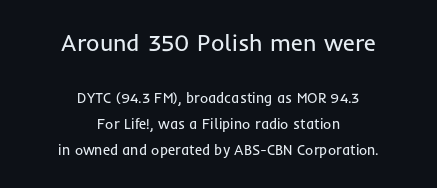
Q: Is the text bold? A: No.
Q: Is the text italic (slanted)? A: No, it is upright.
Q: Is the text underlined? A: No.
Q: How is the paragraph aligned? A: Centered.
Q: Is the spacing between letters normal or unusually wide? A: Normal.
Q: Which block of text is set in a larger size, the first (top) or the second (bottom)? A: The first (top) one.
